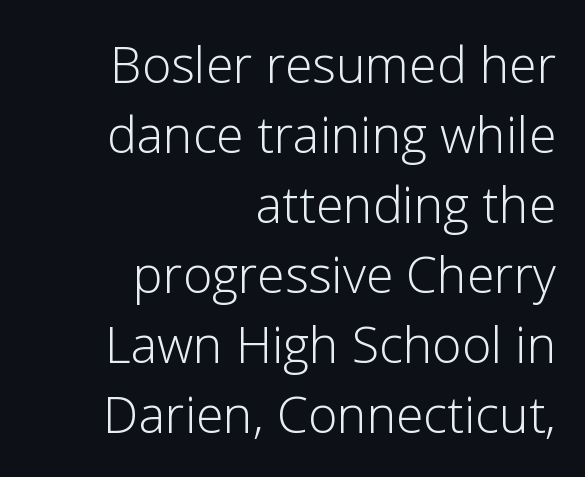
Each new line begins a customary step beneath the previous one. Line ends are locked; line starts wander. Look at the bottom of the vertical strokes: they stop flat, with no serifs. Designer's note — italics off, roman on. Spacing verdict: proportional, widths tailored to each character. A bare baseline throughout the passage.
